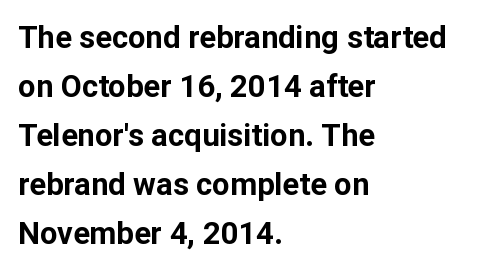
Grotesque or geometric, the face here clearly has no serifs. Horizontal alignment here is leftward, the default for most running prose. Is the letter spacing exaggerated? No — it looks like the ordinary default. Normally led — the rows are evenly, conventionally spaced. Stroke thickness is high; the sample reads as a true bold. Think of a printed novel: that variable character pitch is what you see here.
